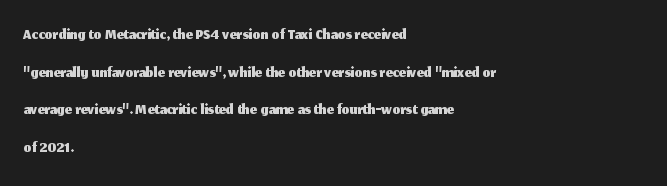
Q: Is the text italic (slanted)? A: No, it is upright.
Q: Is the text underlined? A: No.
Q: How is the paragraph aligned? A: Left-aligned.
Q: Is the spacing between letters normal or unusually wide? A: Normal.
Q: Is the spacing between lines tight, normal or loose? A: Normal.
